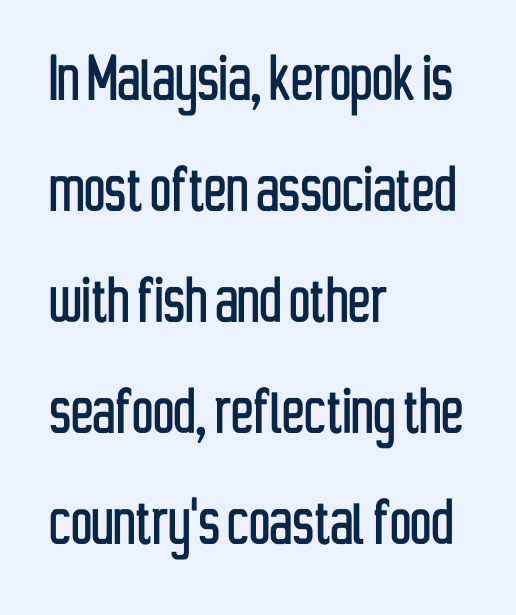
Q: Is the text italic (slanted)? A: No, it is upright.
Q: Is the typeface a serif or a sans-serif typeface? A: Sans-serif.
Q: Is the text underlined? A: No.
Q: How is the paragraph aligned? A: Left-aligned.
Q: Is the spacing between letters normal or unusually wide? A: Normal.
Q: Is the spacing between lines tight, normal or loose? A: Normal.
Q: Width (condensed, normal, or wide)? A: Condensed.
Q: Stroke contrast? A: Low.
Q: x-height? A: Medium.
Q: Monospaced? A: No.
